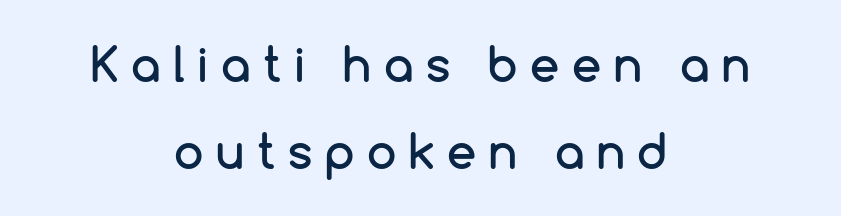
The image shows 47 px sans-serif type, upright; set centered, line spacing 1.86x, unusually wide letter spacing (+0.27 em), not underlined; low stroke contrast and a medium x-height.
